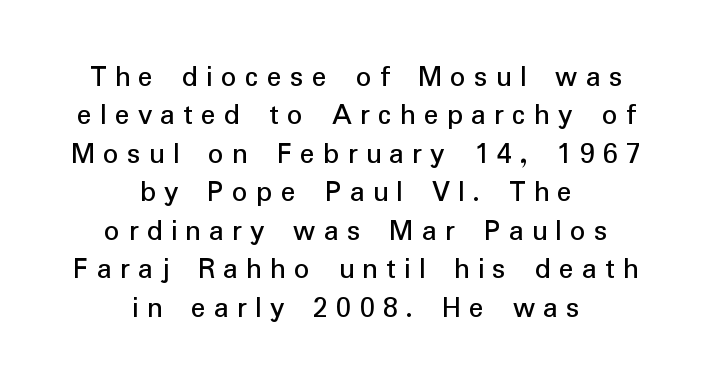
The image shows 31 px regular-weight sans-serif type, upright; set centered, line spacing 1.24x, unusually wide letter spacing (+0.26 em), not underlined; low stroke contrast and a medium x-height.
